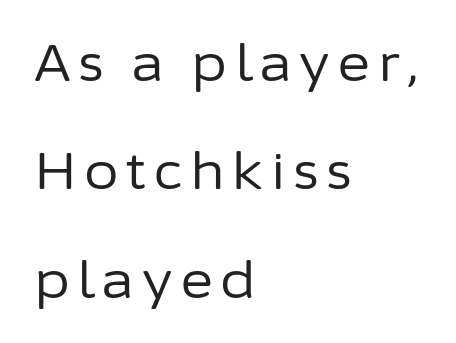
The image shows 50 px regular-weight sans-serif type, upright; set left-aligned, loose line spacing (2.17x), not underlined; low stroke contrast and a medium x-height.
